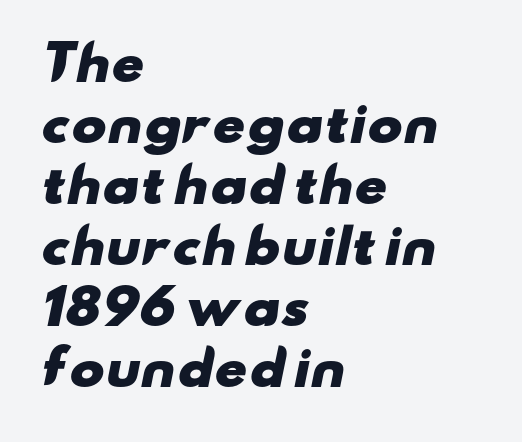
Think of a printed novel: that variable character pitch is what you see here. The letters are bold, with thick, heavy strokes. Each letter's strokes conclude bluntly, with no projecting serifs. A typesetter would call this leading conventional body-copy spacing. The text block is weighted toward the left margin, trailing off unevenly rightward.
